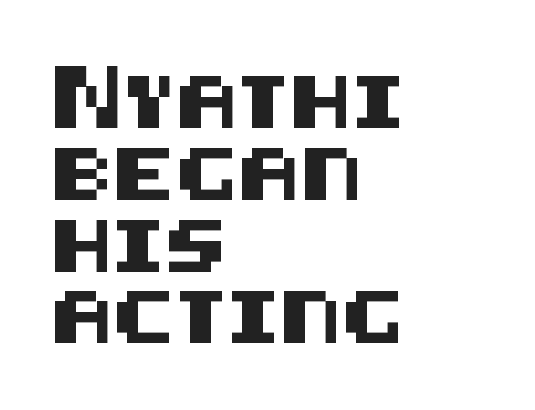
Q: Is the text italic (slanted)? A: No, it is upright.
Q: Is the typeface a serif or a sans-serif typeface? A: Sans-serif.
Q: Is the text underlined? A: No.
Q: How is the paragraph aligned? A: Left-aligned.
Q: Is the spacing between letters normal or unusually wide? A: Normal.
Q: Is the spacing between lines tight, normal or loose? A: Normal.
Q: Width (condensed, normal, or wide)? A: Normal.
Q: Stroke contrast? A: Medium.
Q: x-height? A: Large.
